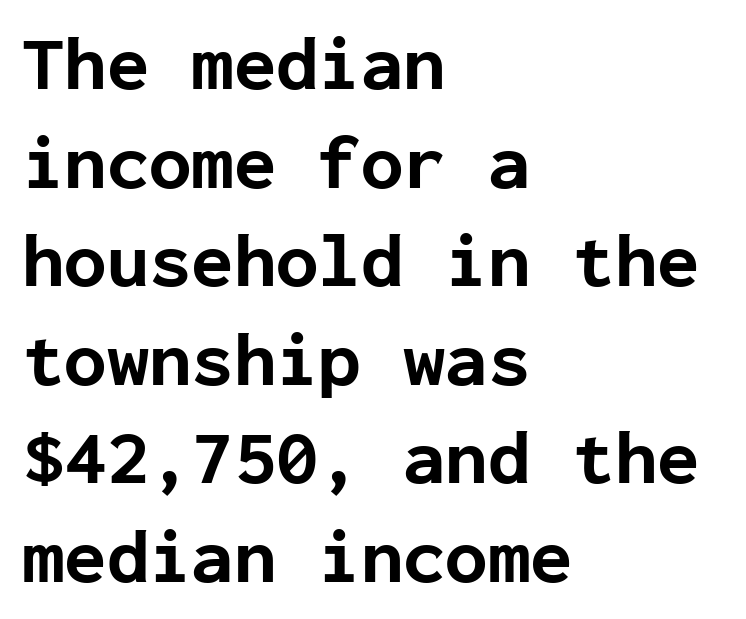
{"serif": "no", "italic": "no", "bold": "yes", "weight": "bold", "width": "normal", "stroke_contrast": "low", "x_height": "medium", "monospaced": "yes", "underline": "no", "align": "left", "line_spacing": "normal", "line_spacing_ratio": 1.28, "letter_spacing": "normal", "letter_spacing_em": 0.0, "glyph_px": 77}
